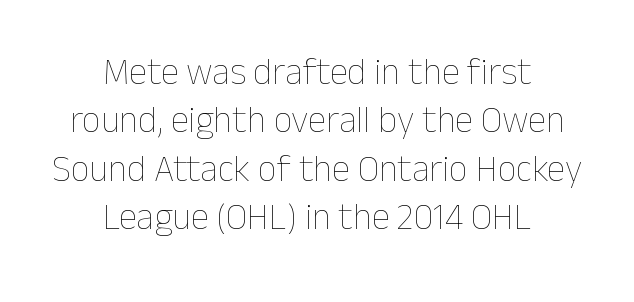
Each stroke keeps to a modest, everyday thickness or less. Proportional: the letters do not fall into vertical columns. Posture: upright roman. Is the block centered? Yes — each line is placed symmetrically about the middle. Nobody touched the tracking dial on this one.
